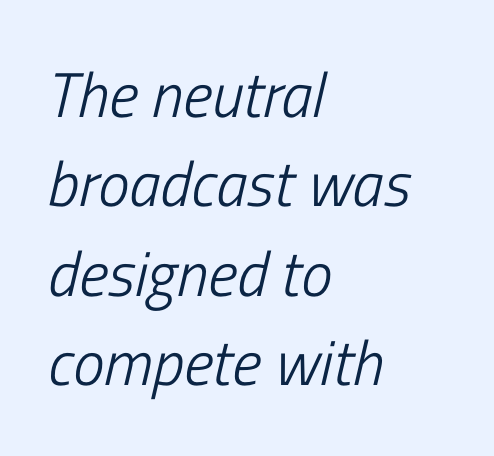
{"italic": "yes", "lean": "right", "slant_degrees": 13, "bold": "no", "weight": "light", "width": "condensed", "stroke_contrast": "low", "x_height": "medium", "monospaced": "no", "underline": "no", "align": "left", "line_spacing": "normal", "line_spacing_ratio": 1.42, "letter_spacing": "normal", "letter_spacing_em": 0.0, "glyph_px": 63}
